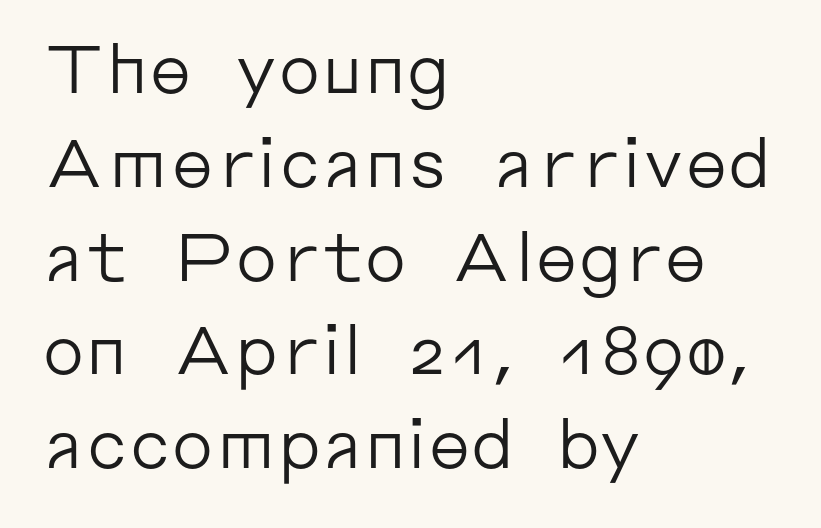
Q: Is the text bold? A: No.
Q: Is the text italic (slanted)? A: No, it is upright.
Q: Is the typeface a serif or a sans-serif typeface? A: Sans-serif.
Q: Is the text underlined? A: No.
Q: How is the paragraph aligned? A: Left-aligned.
Q: Is the spacing between letters normal or unusually wide? A: Normal.
Q: Is the spacing between lines tight, normal or loose? A: Normal.
Q: Width (condensed, normal, or wide)? A: Normal.
Q: Stroke contrast? A: Low.
Q: x-height? A: Medium.
Q: Monospaced? A: No.
